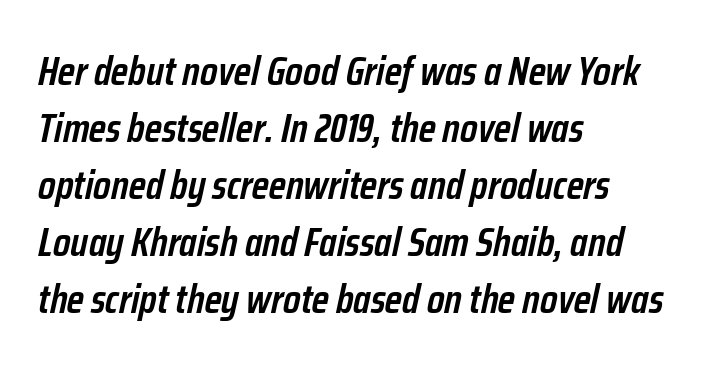
Baseline-to-baseline distance is the conventional proportion of letter height. Strokes here are thickened, but only to semibold level. Varying glyph widths throughout — classic text-font behaviour. The rendering keeps characters at their native spacing. The rendering anchors every line to the left-hand side. Italic? Definitely — the glyphs are oblique.
